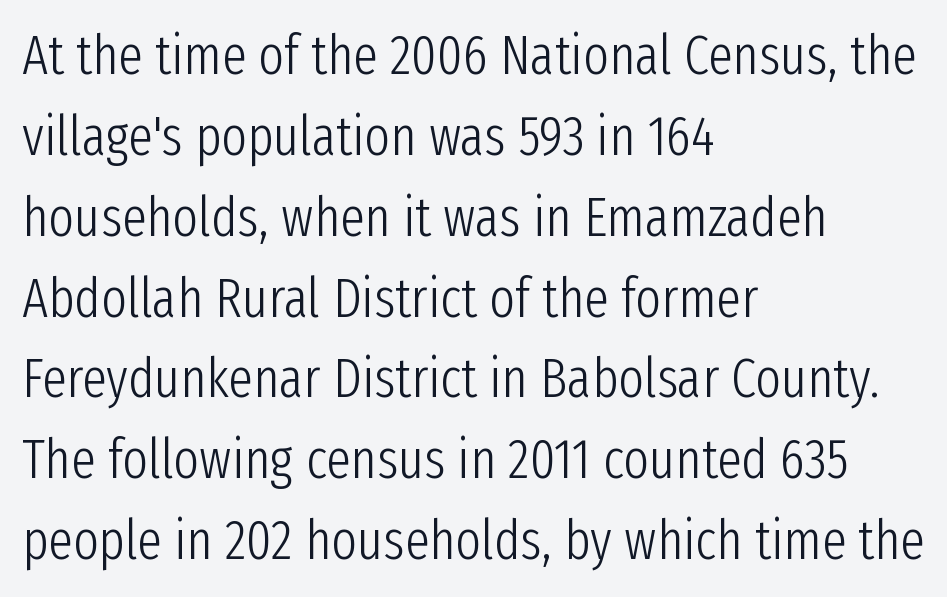
The zone under the glyphs is completely vacant. Is the type heavy? It reads as light-to-regular instead. The typeface chosen for these lines omits serifs. Tall strokes in this sample are plumb rather than angled. Visually the block forms a straight wall on the left and a jagged coastline on the right. Rows of type keep a routine distance in the vertical direction.
